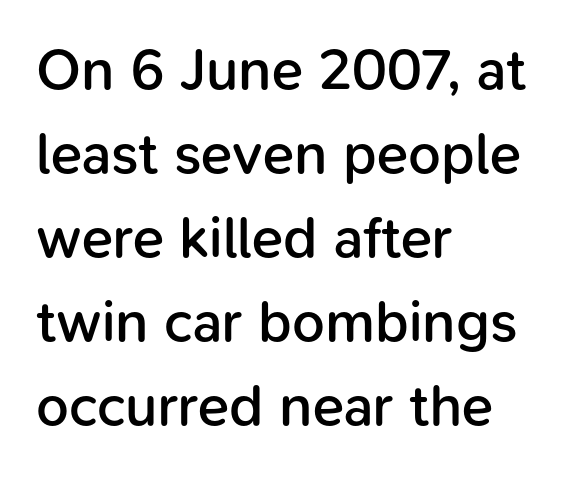
Q: Is the text bold? A: Semi-bold.
Q: Is the text italic (slanted)? A: No, it is upright.
Q: Is the typeface a serif or a sans-serif typeface? A: Sans-serif.
Q: Is the text underlined? A: No.
Q: How is the paragraph aligned? A: Left-aligned.
Q: Is the spacing between letters normal or unusually wide? A: Normal.
Q: Is the spacing between lines tight, normal or loose? A: Normal.
Q: Width (condensed, normal, or wide)? A: Normal.
Q: Stroke contrast? A: Low.
Q: x-height? A: Medium.
Q: Monospaced? A: No.
